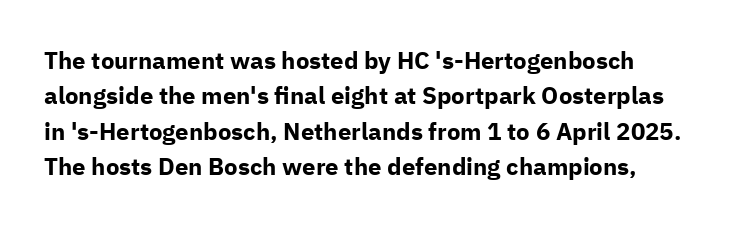
Q: Is the text bold? A: Yes.
Q: Is the text italic (slanted)? A: No, it is upright.
Q: Is the text underlined? A: No.
Q: Is the spacing between letters normal or unusually wide? A: Normal.
Q: Is the spacing between lines tight, normal or loose? A: Normal.
